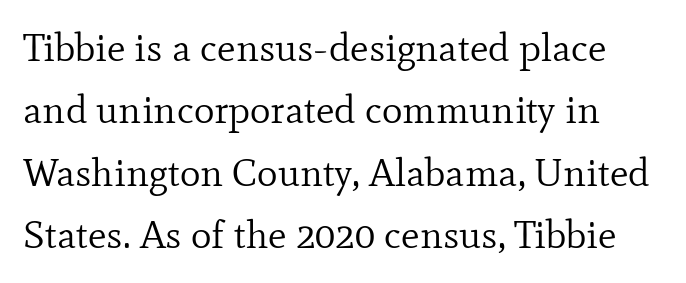
The image shows 39 px regular-weight serif type, upright; set normal line spacing (1.6x), normal letter spacing, not underlined; low stroke contrast and a small x-height.
